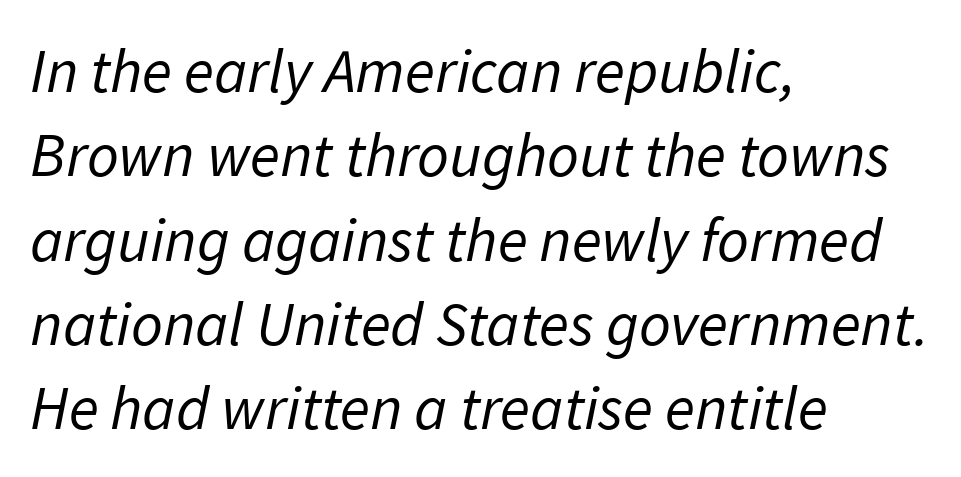
The image shows 62 px regular-weight sans-serif type; set left-aligned, normal line spacing (1.36x), normal letter spacing, not underlined; low stroke contrast and a medium x-height.
